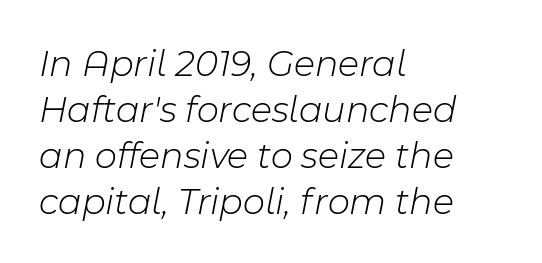
Q: Is the text bold? A: No.
Q: Is the text italic (slanted)? A: Yes, it leans right by about 11 degrees.
Q: Is the text underlined? A: No.
Q: How is the paragraph aligned? A: Left-aligned.
Q: Is the spacing between letters normal or unusually wide? A: Normal.
Q: Width (condensed, normal, or wide)? A: Normal.
Q: Stroke contrast? A: Low.
Q: x-height? A: Medium.
Q: Monospaced? A: No.
